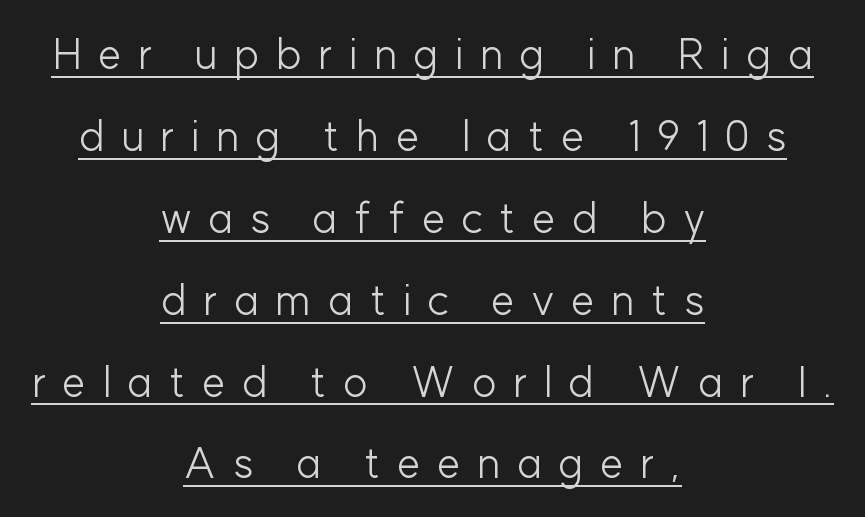
{"serif": "no", "italic": "no", "bold": "no", "weight": "light", "width": "normal", "stroke_contrast": "low", "x_height": "medium", "monospaced": "no", "underline": "yes", "align": "center", "line_spacing": "loose", "line_spacing_ratio": 1.95, "letter_spacing": "wide", "letter_spacing_em": 0.39, "glyph_px": 42}
